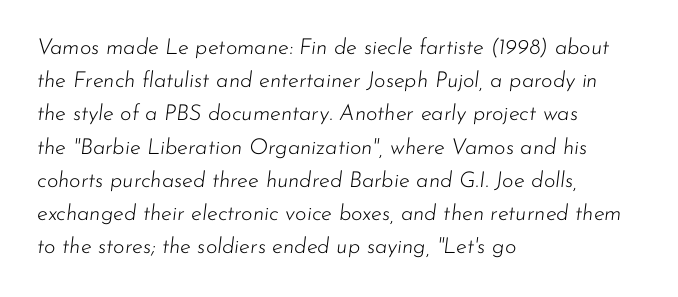
The passage shown is not bold in any degree. What stands out about the letter spacing? Nothing — it is the standard amount. The block of text has a typical density, with ordinary space between rows. Underlining? Definitely not there. The face used here has a pronounced slope to its letters.
